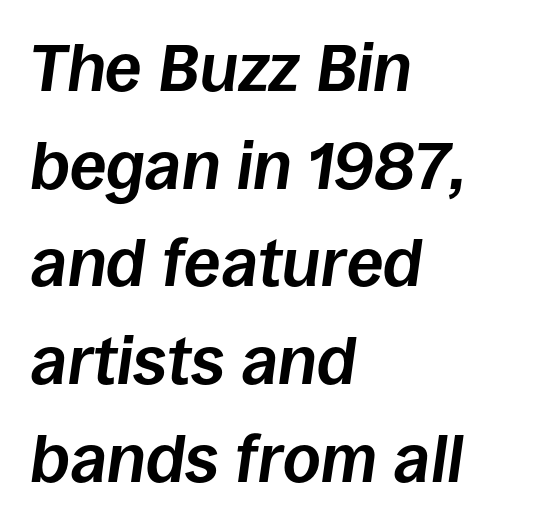
Q: Is the text bold? A: Yes.
Q: Is the text italic (slanted)? A: Yes, it leans right by about 8 degrees.
Q: Is the text underlined? A: No.
Q: How is the paragraph aligned? A: Left-aligned.
Q: Is the spacing between letters normal or unusually wide? A: Normal.
Q: Is the spacing between lines tight, normal or loose? A: Normal.
Q: Width (condensed, normal, or wide)? A: Normal.
Q: Stroke contrast? A: Low.
Q: x-height? A: Large.
Q: Monospaced? A: No.
